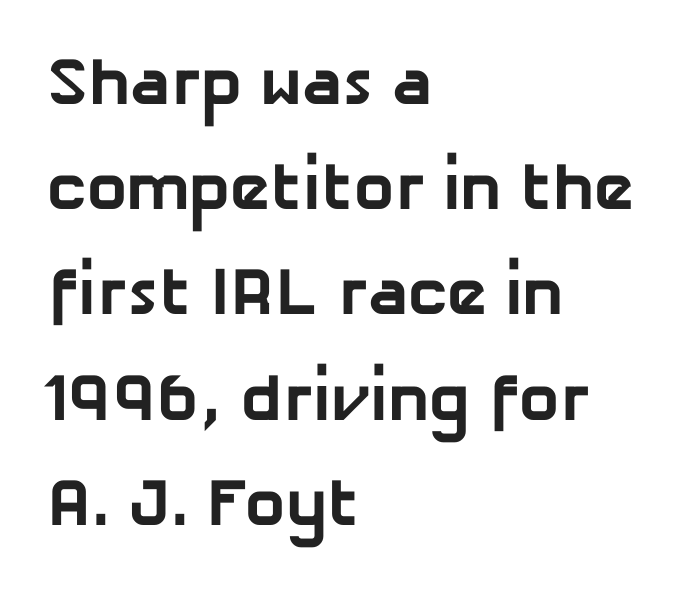
How are the letters spaced? Ordinarily, with no added tracking. Layout note: lines flush left. Strong, thick strokes mark this as bold type. Classification — sans serif.
